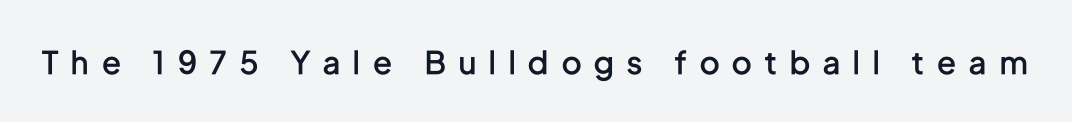
{"serif": "no", "italic": "no", "bold": "semi", "weight": "semibold", "width": "condensed", "stroke_contrast": "low", "x_height": "medium", "monospaced": "no", "underline": "no", "letter_spacing": "wide", "letter_spacing_em": 0.43, "glyph_px": 31}
